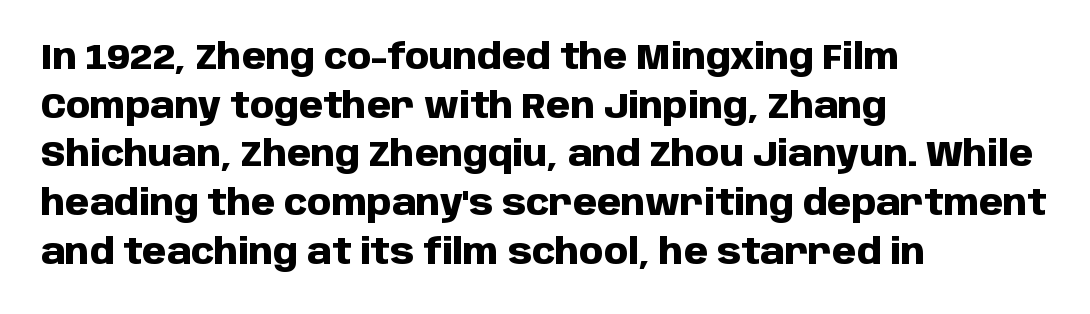
Q: Is the text bold? A: Yes.
Q: Is the text italic (slanted)? A: No, it is upright.
Q: Is the typeface a serif or a sans-serif typeface? A: Sans-serif.
Q: Is the text underlined? A: No.
Q: How is the paragraph aligned? A: Left-aligned.
Q: Is the spacing between letters normal or unusually wide? A: Normal.
Q: Is the spacing between lines tight, normal or loose? A: Normal.
Q: Width (condensed, normal, or wide)? A: Normal.
Q: Stroke contrast? A: Low.
Q: x-height? A: Large.
Q: Monospaced? A: No.
